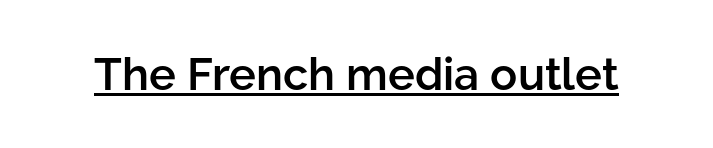
The image shows 45 px semibold sans-serif type, upright; set normal letter spacing, underlined; low stroke contrast and a medium x-height.
